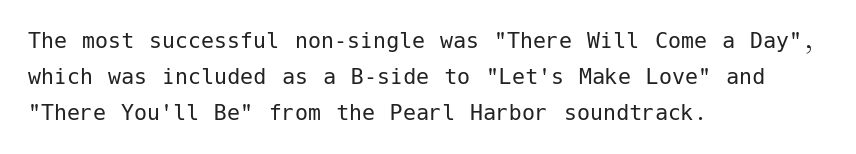
{"italic": "no", "bold": "no", "underline": "no", "align": "left", "line_spacing": "normal", "line_spacing_ratio": 1.38, "letter_spacing": "normal", "letter_spacing_em": 0.0, "glyph_px": 26}
